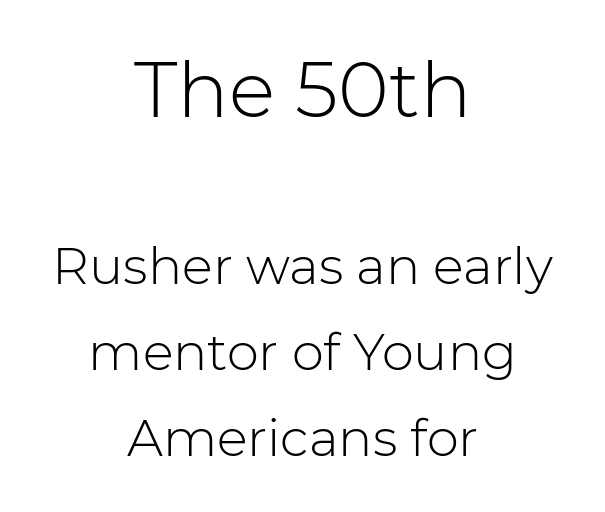
{"serif": "no", "italic": "no", "bold": "no", "weight": "light", "width": "normal", "stroke_contrast": "low", "x_height": "medium", "monospaced": "no", "underline": "no", "align": "center", "line_spacing": "normal", "line_spacing_ratio": 1.69, "letter_spacing": "normal", "letter_spacing_em": 0.0, "larger_block": "first", "size_ratio": 1.51, "glyph_px": 77}
